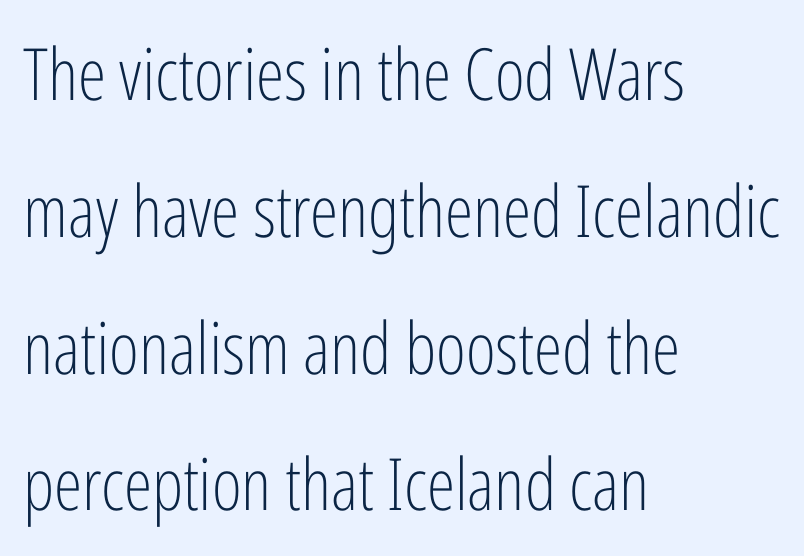
{"serif": "no", "italic": "no", "bold": "no", "weight": "light", "width": "condensed", "stroke_contrast": "low", "x_height": "medium", "monospaced": "no", "underline": "no", "align": "left", "line_spacing": "loose", "line_spacing_ratio": 1.9, "letter_spacing": "normal", "letter_spacing_em": 0.0, "glyph_px": 72}
